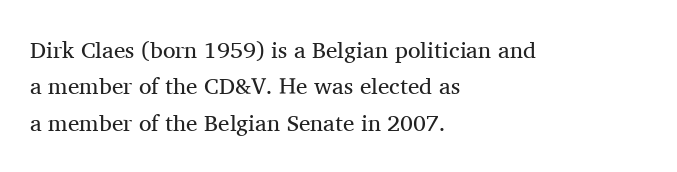
Compared with typical paragraphs, the rows here are spaced about the same. The letterforms sit at book weight or below. Ascenders rise straight up at ninety degrees. The lines are quadded left. Check the space under the baseline: it is left empty. Tracking value appears to be zero — textbook default spacing.
